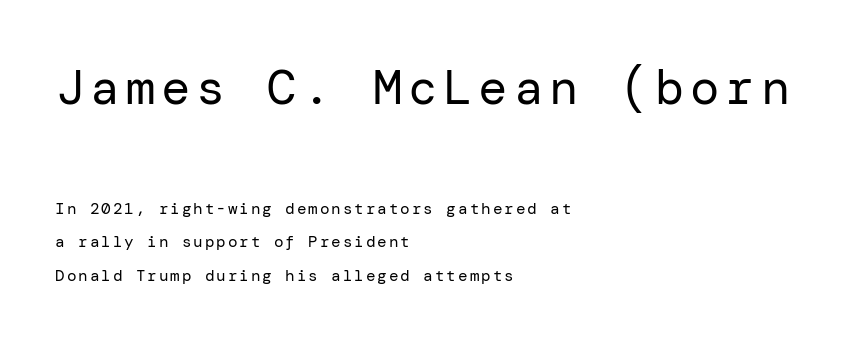
Q: Is the text bold? A: No.
Q: Is the text italic (slanted)? A: No, it is upright.
Q: Is the typeface a serif or a sans-serif typeface? A: Sans-serif.
Q: Is the text underlined? A: No.
Q: How is the paragraph aligned? A: Left-aligned.
Q: Is the spacing between lines tight, normal or loose? A: Loose.
Q: Which block of text is set in a larger size, the first (top) or the second (bottom)? A: The first (top) one.
Q: Width (condensed, normal, or wide)? A: Normal.
Q: Stroke contrast? A: Low.
Q: x-height? A: Medium.
